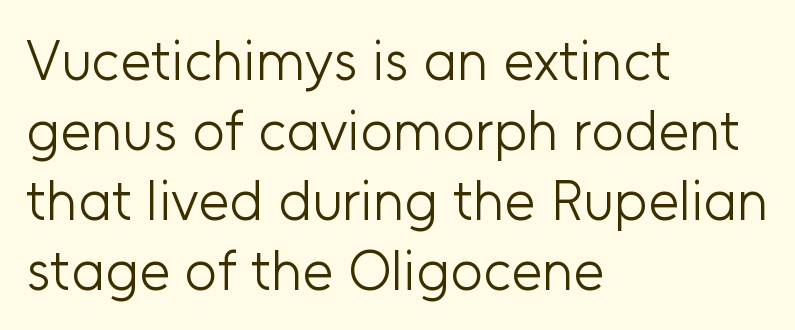
Q: Is the text bold? A: No.
Q: Is the text italic (slanted)? A: No, it is upright.
Q: Is the typeface a serif or a sans-serif typeface? A: Sans-serif.
Q: Is the text underlined? A: No.
Q: How is the paragraph aligned? A: Left-aligned.
Q: Is the spacing between letters normal or unusually wide? A: Normal.
Q: Is the spacing between lines tight, normal or loose? A: Normal.
Q: Width (condensed, normal, or wide)? A: Normal.
Q: Stroke contrast? A: Low.
Q: x-height? A: Medium.
Q: Monospaced? A: No.
